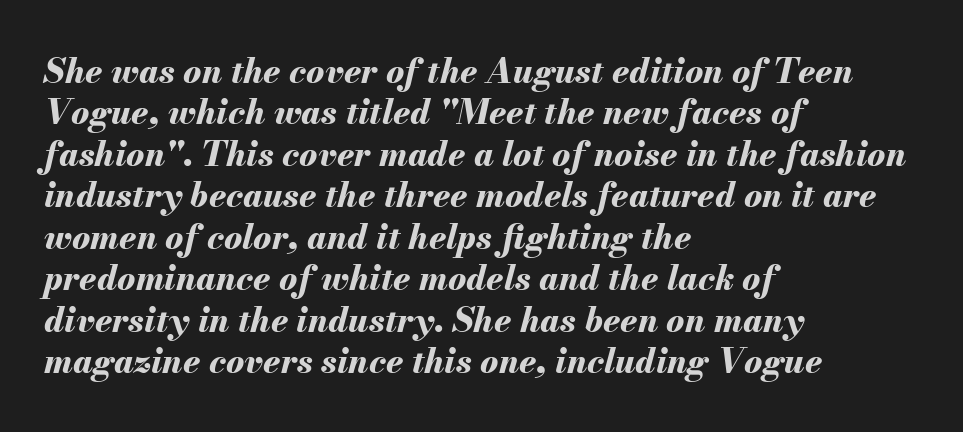
Casual observation: everything's shoved over to the left. Each word holds together tightly as a unit, with standard inter-letter gaps. These lines are rendered in a variable-pitch font. A bare baseline throughout the passage. This sample uses an oblique cut, with every glyph tilted off the vertical. Look at the stroke-to-counter ratio: heavy, a bold.
